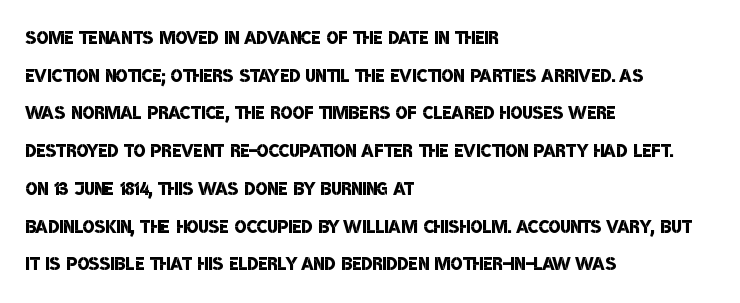
A fair bit of extra ink — the face is semibold, not bold. Whoever set this chose a conventional vertical rhythm. Line starts are locked; line ends wander. Letter spacing: default. The glyphs are unaccompanied by any horizontal stroke below them.
